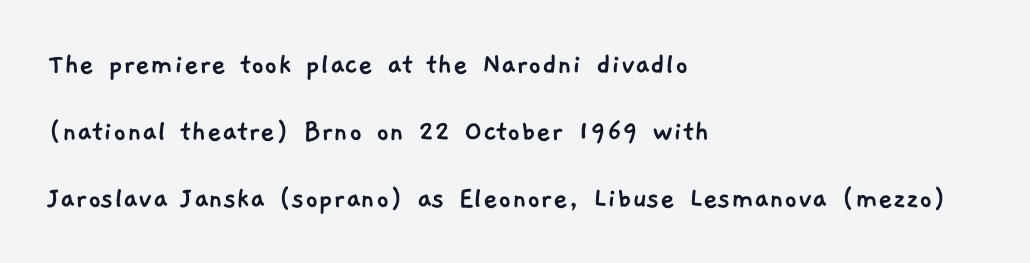
{"serif": "no", "width": "normal", "stroke_contrast": "low", "x_height": "medium", "monospaced": "no", "underline": "no", "align": "left", "line_spacing": "loose", "line_spacing_ratio": 2.09, "letter_spacing": "normal", "letter_spacing_em": 0.0, "glyph_px": 32}
